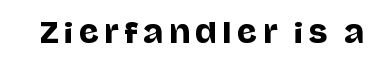
To sum up the face: it is a sans, with no serifs. Do the characters align in a grid? No, the font is proportional. Has an underline been added? It has not. Ordinary non-slanted type is in use.
